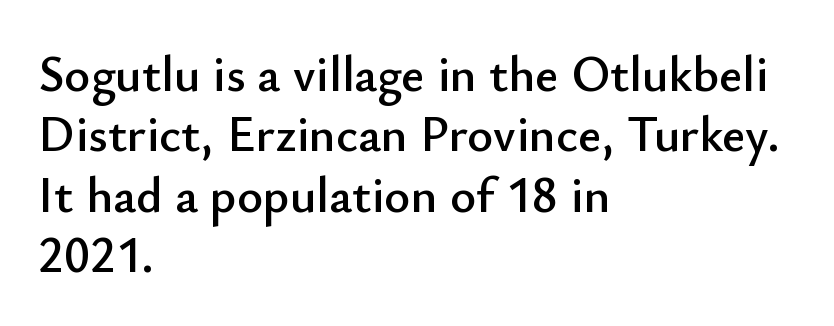
{"serif": "no", "italic": "no", "width": "normal", "stroke_contrast": "low", "x_height": "small", "monospaced": "no", "underline": "no", "align": "left", "line_spacing_ratio": 1.21, "letter_spacing": "normal", "letter_spacing_em": 0.0, "glyph_px": 50}
